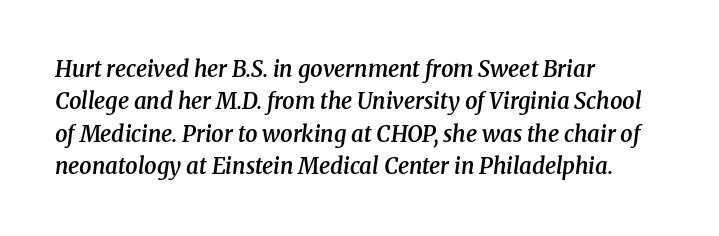
The image shows 22 px text type, italic (leaning right); set left-aligned, normal line spacing (1.47x), normal letter spacing, not underlined.
